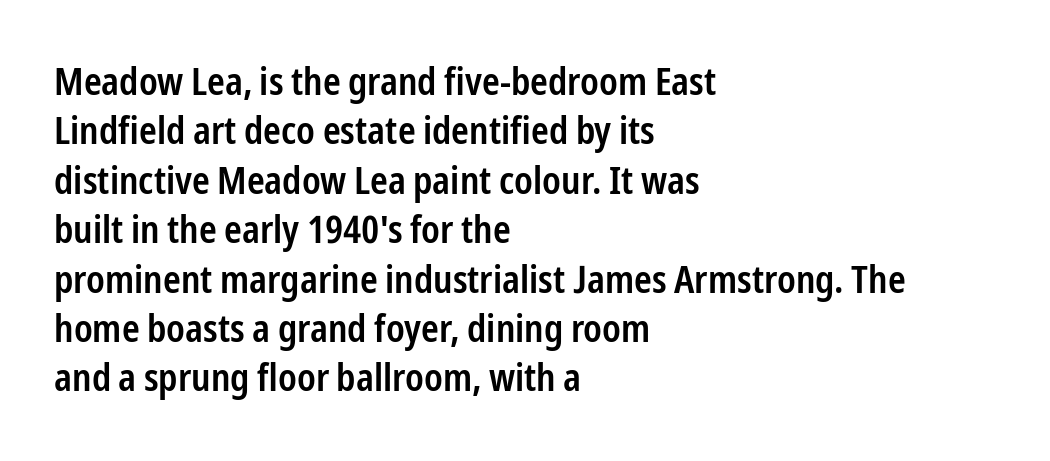
Proportional: the letters do not fall into vertical columns. These lines are composed in type without serifs. Type without underlining. The specimen reads as upright at a glance. What weight is shown? A semibold, between regular and bold. A classic flush-left, rag-right setting is used for this passage.
